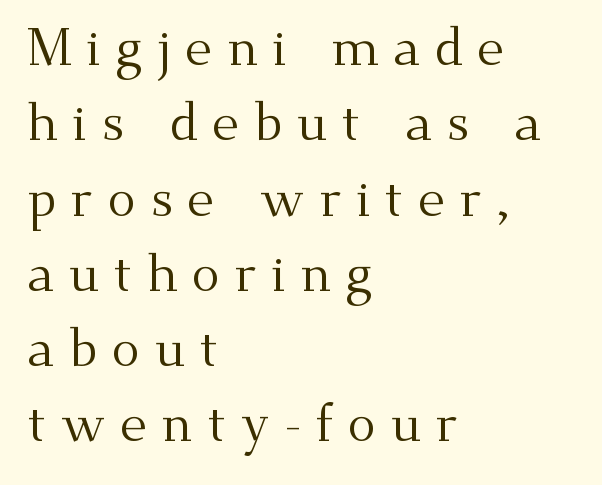
Is this a fixed-width face? No — the glyphs have proportional, varying widths. Glance below the letters and you will spot only blank space. Short and long lines alike share a common starting point at left. Tall strokes in this sample are plumb rather than angled.
